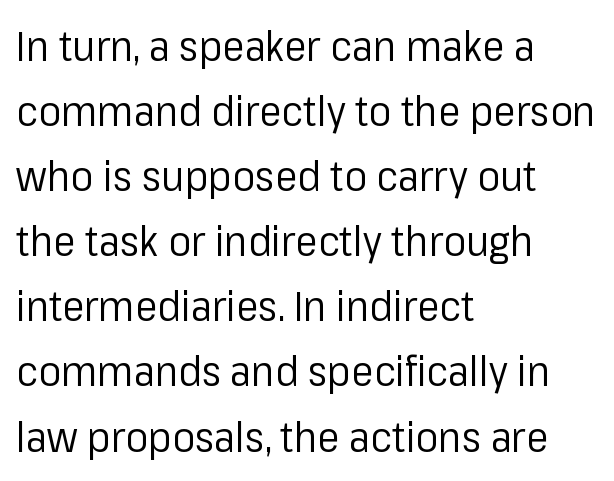
The image shows 42 px regular-weight sans-serif type, upright; set left-aligned, normal line spacing (1.55x), normal letter spacing, not underlined; low stroke contrast and a medium x-height.
